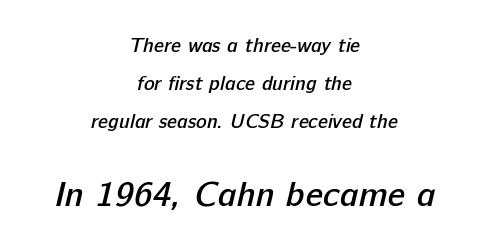
{"serif": "no", "bold": "semi", "weight": "semibold", "width": "normal", "stroke_contrast": "low", "x_height": "medium", "monospaced": "no", "underline": "no", "align": "center", "line_spacing": "loose", "line_spacing_ratio": 1.9, "letter_spacing": "normal", "letter_spacing_em": 0.0, "larger_block": "second", "size_ratio": 1.75, "glyph_px": 35}
